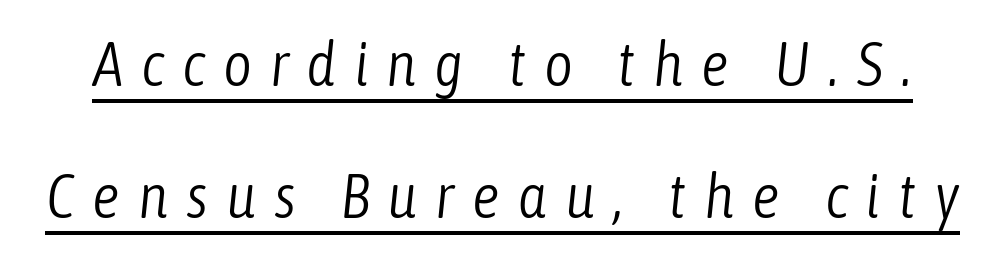
The image shows 62 px light, condensed type, italic (leaning right); set loose line spacing (2.13x), unusually wide letter spacing (+0.29 em), underlined; low stroke contrast and a medium x-height.
